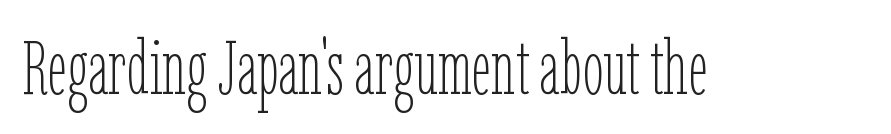
The image shows 76 px thin, condensed type, upright; set normal letter spacing, not underlined; low stroke contrast and a medium x-height.
